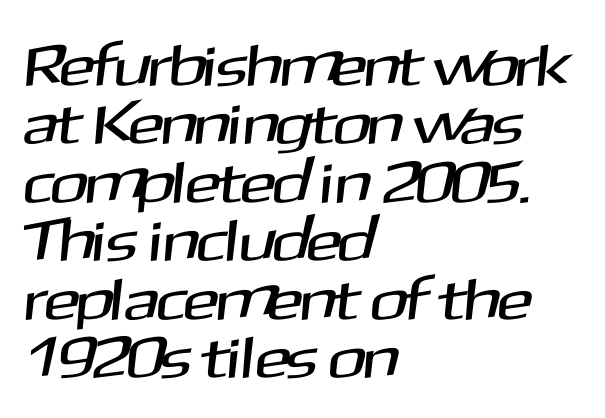
{"serif": "no", "width": "normal", "stroke_contrast": "medium", "x_height": "medium", "monospaced": "no", "underline": "no", "align": "left", "line_spacing": "tight", "line_spacing_ratio": 0.99, "letter_spacing": "normal", "letter_spacing_em": 0.0, "glyph_px": 59}
